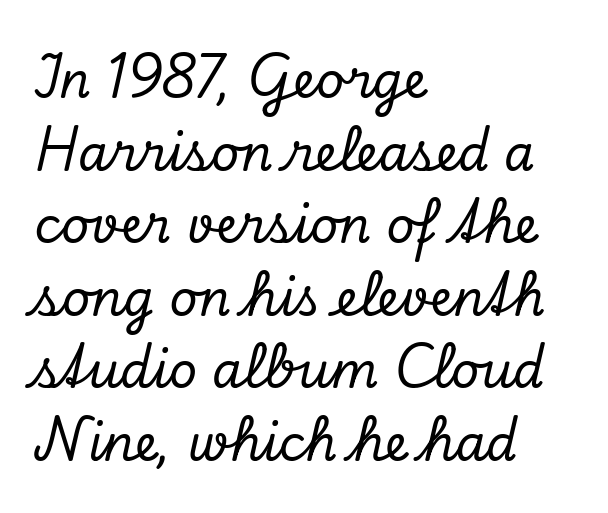
Underlining? Definitely not there. Reading down the block, your eye returns to a fixed left position each line. Does the type have serifs? Yes, each stem ends in a small foot. Leading matches the norm, producing a regular column. The glyphs look as if they've been sheared to an angle. Varying glyph widths throughout — classic text-font behaviour.
